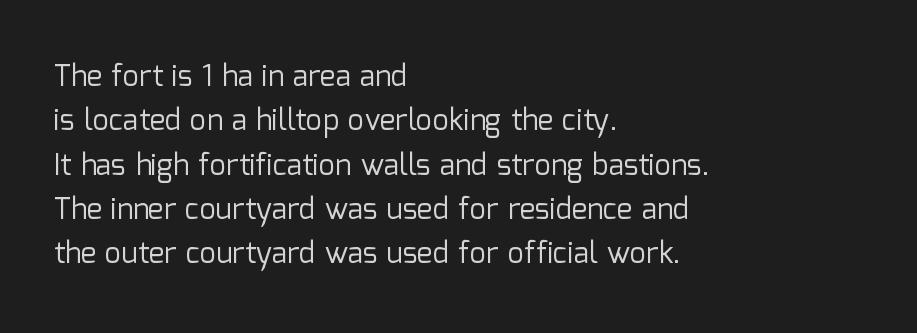
Q: Is the text bold? A: No.
Q: Is the text italic (slanted)? A: No, it is upright.
Q: Is the typeface a serif or a sans-serif typeface? A: Sans-serif.
Q: Is the text underlined? A: No.
Q: How is the paragraph aligned? A: Left-aligned.
Q: Is the spacing between letters normal or unusually wide? A: Normal.
Q: Is the spacing between lines tight, normal or loose? A: Normal.
Q: Width (condensed, normal, or wide)? A: Normal.
Q: Stroke contrast? A: Low.
Q: x-height? A: Medium.
Q: Monospaced? A: No.
